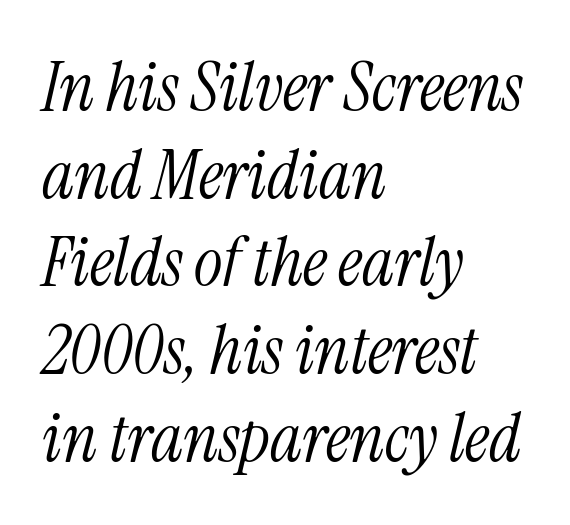
Q: Is the text bold? A: No.
Q: Is the text italic (slanted)? A: Yes, it leans right by about 13 degrees.
Q: Is the typeface a serif or a sans-serif typeface? A: Serif.
Q: Is the text underlined? A: No.
Q: How is the paragraph aligned? A: Left-aligned.
Q: Is the spacing between letters normal or unusually wide? A: Normal.
Q: Is the spacing between lines tight, normal or loose? A: Normal.
Q: Width (condensed, normal, or wide)? A: Condensed.
Q: Stroke contrast? A: Medium.
Q: x-height? A: Medium.
Q: Monospaced? A: No.
